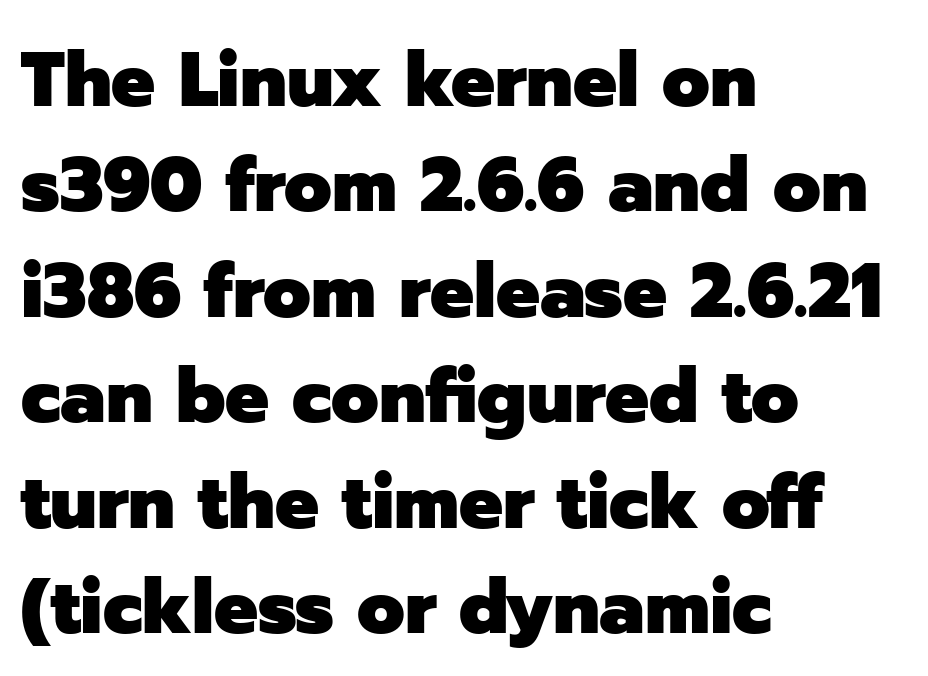
{"serif": "no", "italic": "no", "bold": "yes", "weight": "heavy", "width": "normal", "stroke_contrast": "low", "x_height": "medium", "monospaced": "no", "underline": "no", "align": "left", "line_spacing": "normal", "line_spacing_ratio": 1.37, "letter_spacing": "normal", "letter_spacing_em": 0.0, "glyph_px": 77}
